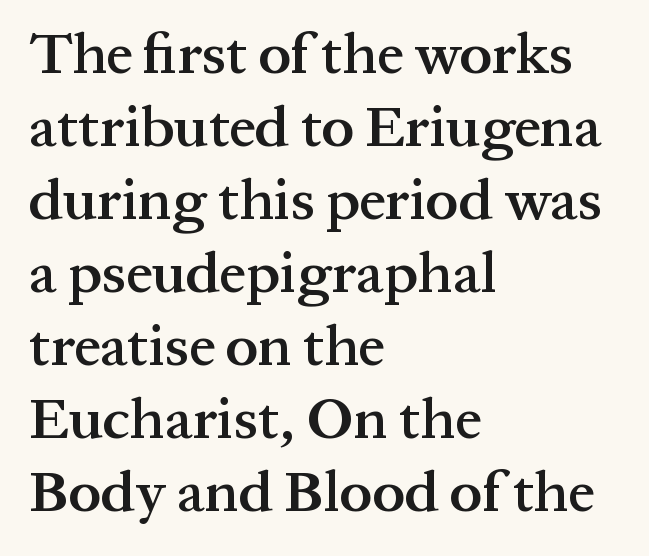
{"serif": "yes", "italic": "no", "bold": "semi", "weight": "semibold", "width": "normal", "stroke_contrast": "medium", "x_height": "medium", "monospaced": "no", "underline": "no", "align": "left", "line_spacing": "normal", "line_spacing_ratio": 1.26, "letter_spacing": "normal", "letter_spacing_em": 0.0, "glyph_px": 58}
